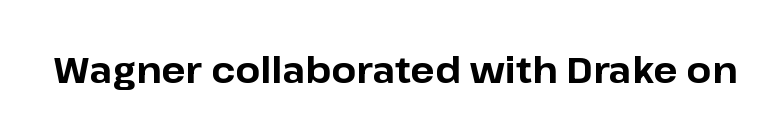
{"serif": "no", "italic": "no", "bold": "yes", "weight": "bold", "width": "normal", "stroke_contrast": "low", "x_height": "medium", "monospaced": "no", "underline": "no", "letter_spacing": "normal", "letter_spacing_em": 0.0, "glyph_px": 36}
